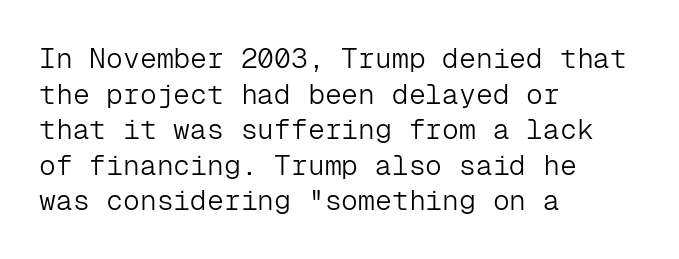
Q: Is the text bold? A: No.
Q: Is the text italic (slanted)? A: No, it is upright.
Q: Is the typeface a serif or a sans-serif typeface? A: Sans-serif.
Q: Is the text underlined? A: No.
Q: How is the paragraph aligned? A: Left-aligned.
Q: Is the spacing between letters normal or unusually wide? A: Normal.
Q: Is the spacing between lines tight, normal or loose? A: Normal.
Q: Width (condensed, normal, or wide)? A: Normal.
Q: Stroke contrast? A: Low.
Q: x-height? A: Medium.
Q: Monospaced? A: Yes.
